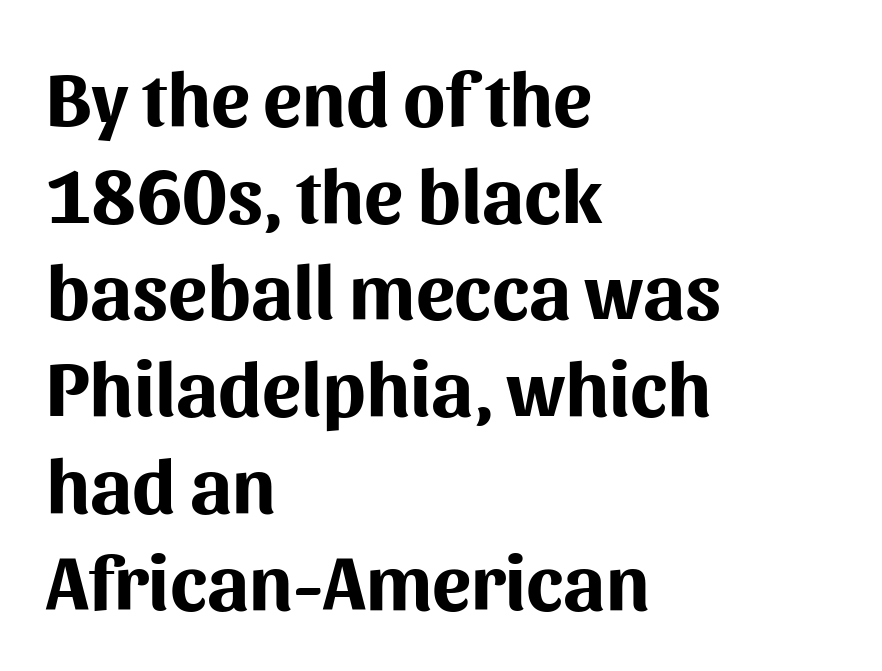
This is roman type, the default non-slanted kind. To sum up the face: it is a sans, with no serifs. A student would call this left alignment; a typographer would say flush left, rag right. Look at the stroke-to-counter ratio: heavy, a bold. Letters rest on an invisible, unmarked baseline. The line texture is even and compact thanks to regular tracking.
